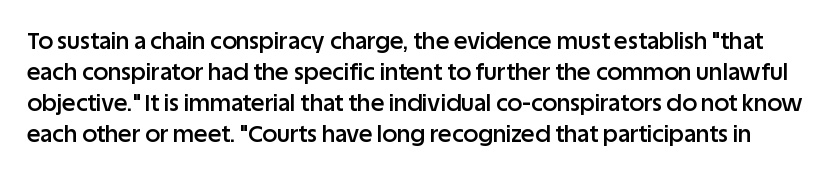
Unlike italic type, these characters show no tilt at all. Between one letter and the next there's only the usual sliver of space. The space directly below the letters is spotless. If you measured baseline to baseline, you'd find a middling distance. The letters are semibold — heavier than regular but short of a full bold.
